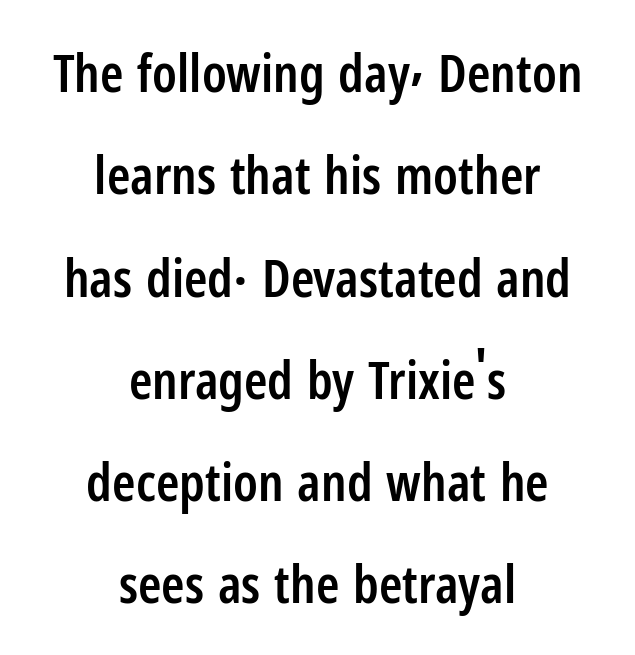
Q: Is the text bold? A: Semi-bold.
Q: Is the text italic (slanted)? A: No, it is upright.
Q: Is the typeface a serif or a sans-serif typeface? A: Sans-serif.
Q: Is the text underlined? A: No.
Q: How is the paragraph aligned? A: Centered.
Q: Is the spacing between letters normal or unusually wide? A: Normal.
Q: Is the spacing between lines tight, normal or loose? A: Loose.
Q: Width (condensed, normal, or wide)? A: Condensed.
Q: Stroke contrast? A: Low.
Q: x-height? A: Medium.
Q: Monospaced? A: No.
